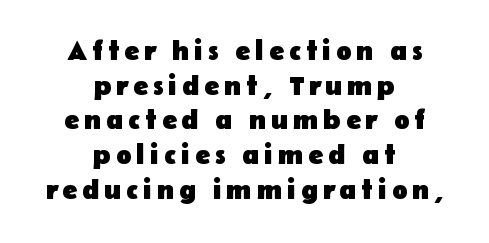
Q: Is the text bold? A: Yes.
Q: Is the text italic (slanted)? A: No, it is upright.
Q: Is the typeface a serif or a sans-serif typeface? A: Sans-serif.
Q: Is the text underlined? A: No.
Q: How is the paragraph aligned? A: Centered.
Q: Width (condensed, normal, or wide)? A: Normal.
Q: Stroke contrast? A: Low.
Q: x-height? A: Medium.
Q: Monospaced? A: No.
